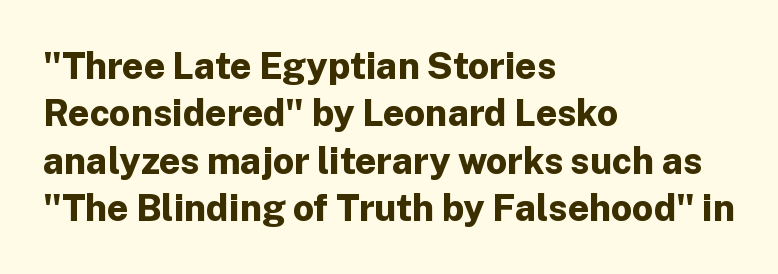
Q: Is the text bold? A: Yes.
Q: Is the text italic (slanted)? A: No, it is upright.
Q: Is the typeface a serif or a sans-serif typeface? A: Sans-serif.
Q: Is the text underlined? A: No.
Q: How is the paragraph aligned? A: Left-aligned.
Q: Is the spacing between letters normal or unusually wide? A: Normal.
Q: Is the spacing between lines tight, normal or loose? A: Normal.
Q: Width (condensed, normal, or wide)? A: Normal.
Q: Stroke contrast? A: Low.
Q: x-height? A: Medium.
Q: Monospaced? A: No.
